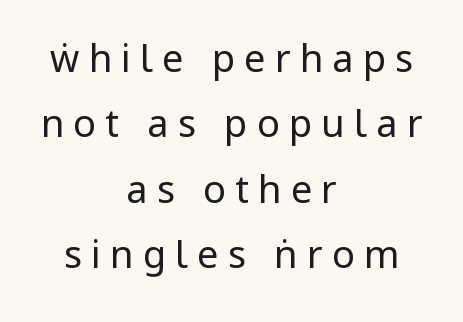
Q: Is the text bold? A: No.
Q: Is the text italic (slanted)? A: No, it is upright.
Q: Is the typeface a serif or a sans-serif typeface? A: Sans-serif.
Q: Is the text underlined? A: No.
Q: How is the paragraph aligned? A: Centered.
Q: Is the spacing between letters normal or unusually wide? A: Unusually wide.
Q: Width (condensed, normal, or wide)? A: Condensed.
Q: Stroke contrast? A: Low.
